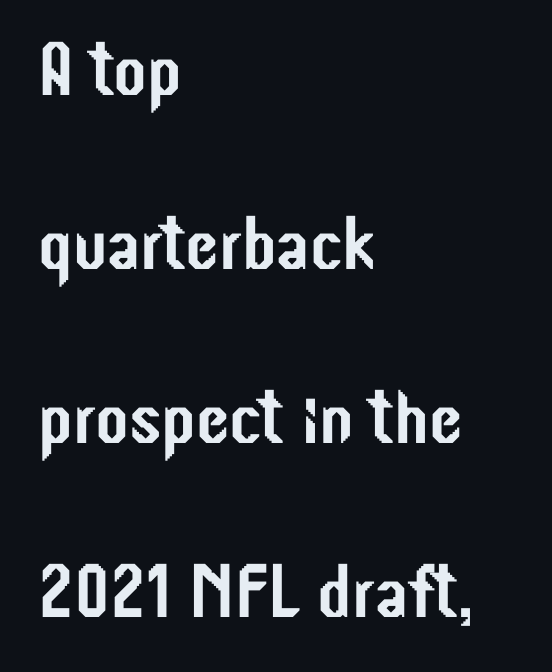
The image shows 76 px condensed sans-serif type, upright; set left-aligned, loose line spacing (2.29x), normal letter spacing, not underlined; low stroke contrast and a medium x-height.
